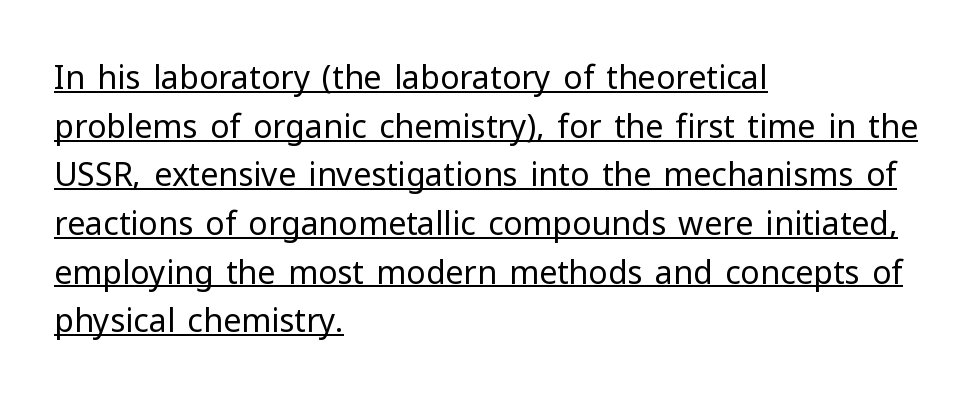
{"serif": "no", "italic": "no", "bold": "no", "weight": "regular", "width": "normal", "stroke_contrast": "low", "x_height": "medium", "monospaced": "no", "underline": "yes", "align": "left", "line_spacing": "normal", "line_spacing_ratio": 1.52, "letter_spacing": "normal", "letter_spacing_em": 0.0, "glyph_px": 32}
